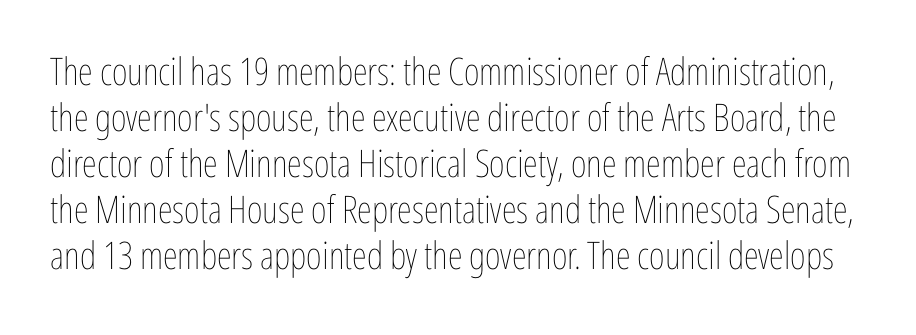
Q: Is the text bold? A: No.
Q: Is the text italic (slanted)? A: No, it is upright.
Q: Is the text underlined? A: No.
Q: Is the spacing between letters normal or unusually wide? A: Normal.
Q: Width (condensed, normal, or wide)? A: Condensed.
Q: Stroke contrast? A: Low.
Q: x-height? A: Medium.
Q: Monospaced? A: No.
